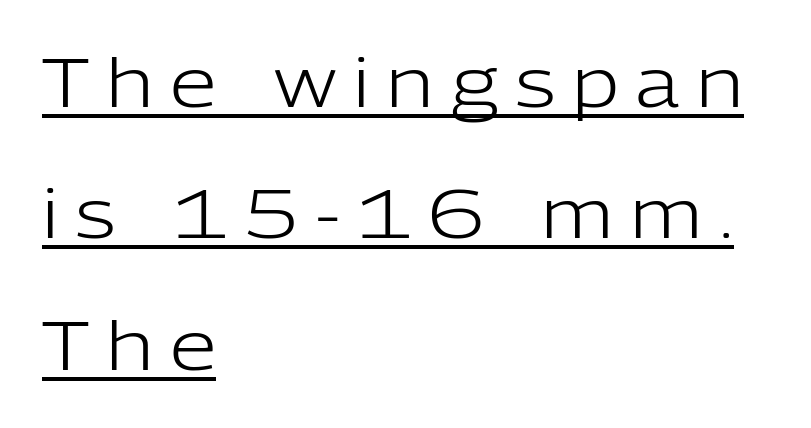
A typesetter would label this face a sans. The typesetter has applied underlining to the passage shown. Weight: not bold — regular or lighter. The typography opts for an upright posture over an oblique one. These lines have a slow, spaced-out rhythm from letter to letter. Think of a printed novel: that variable character pitch is what you see here.
